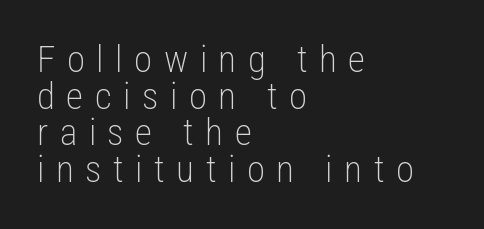
The lettering holds an erect, upright posture throughout. The glyphs are unaccompanied by any horizontal stroke below them. Honestly, the rows look squashed on top of each other. All the whitespace from short lines collects on the right. Nothing sits at the stroke ends, so this counts as sans-serif.
